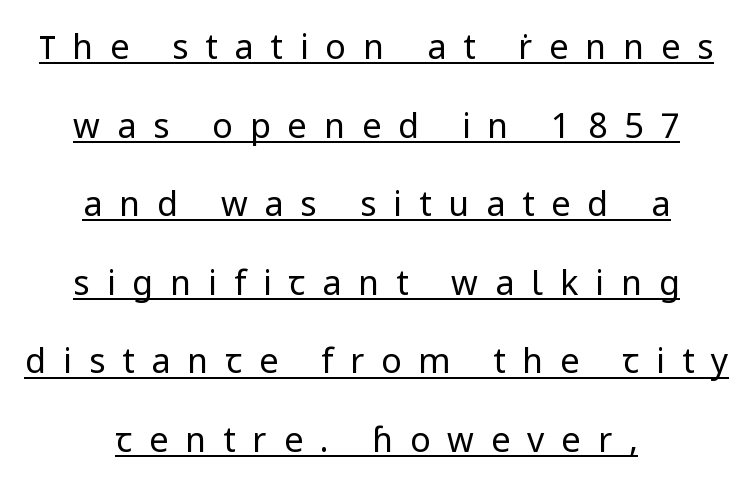
Q: Is the text bold? A: No.
Q: Is the text italic (slanted)? A: No, it is upright.
Q: Is the typeface a serif or a sans-serif typeface? A: Sans-serif.
Q: Is the text underlined? A: Yes.
Q: How is the paragraph aligned? A: Centered.
Q: Is the spacing between letters normal or unusually wide? A: Unusually wide.
Q: Is the spacing between lines tight, normal or loose? A: Loose.
Q: Width (condensed, normal, or wide)? A: Normal.
Q: Stroke contrast? A: Low.
Q: x-height? A: Medium.
Q: Monospaced? A: No.
